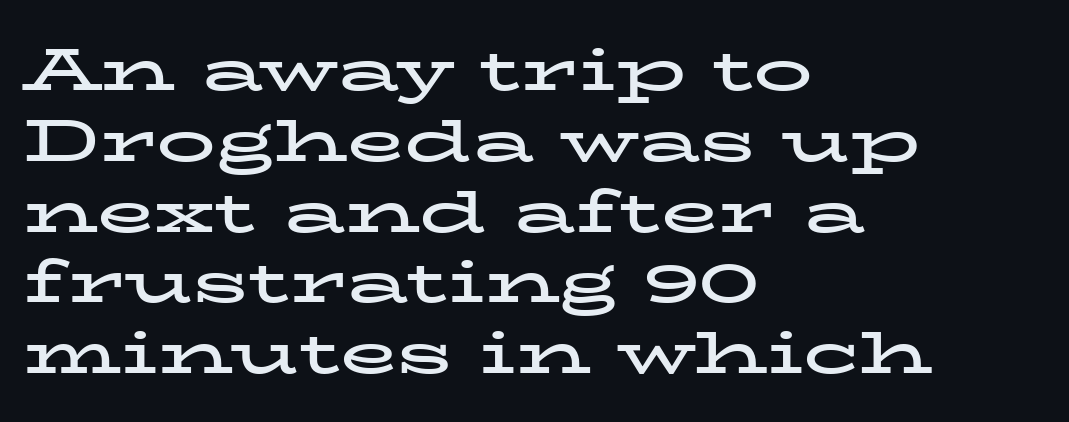
The image shows 59 px bold, wide serif type, upright; set left-aligned, line spacing 1.2x, normal letter spacing, not underlined; low stroke contrast and a medium x-height.
